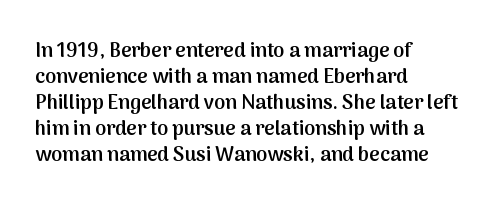
The image shows 20 px text type, upright; set left-aligned, normal line spacing (1.3x), normal letter spacing, not underlined.
